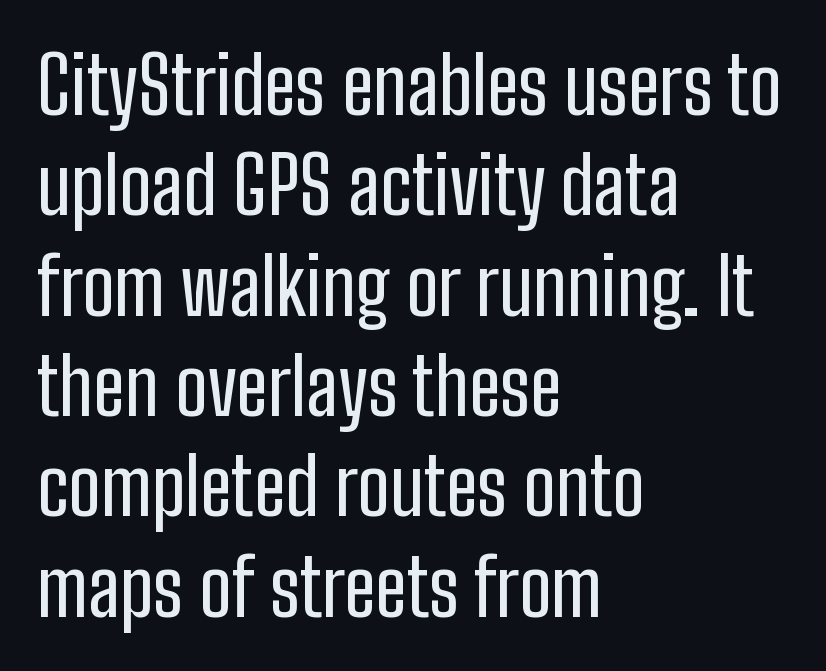
Serifs: no, the terminals of the letterforms are clean. No word sits above an underline. Observe the ordinary spacing: letters are neighbours, not strangers. These lines are set flush left with a ragged right edge. The lines sit at an ordinary, default distance from one another.
